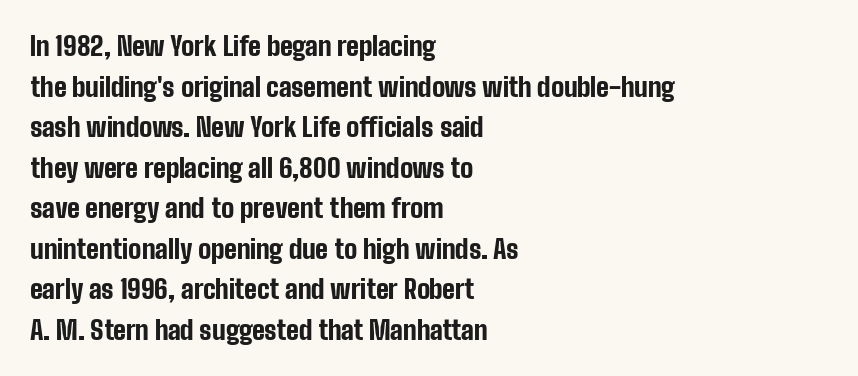
{"italic": "no", "bold": "yes", "underline": "no", "align": "left", "line_spacing": "normal", "line_spacing_ratio": 1.56, "letter_spacing": "normal", "letter_spacing_em": 0.0, "glyph_px": 26}
